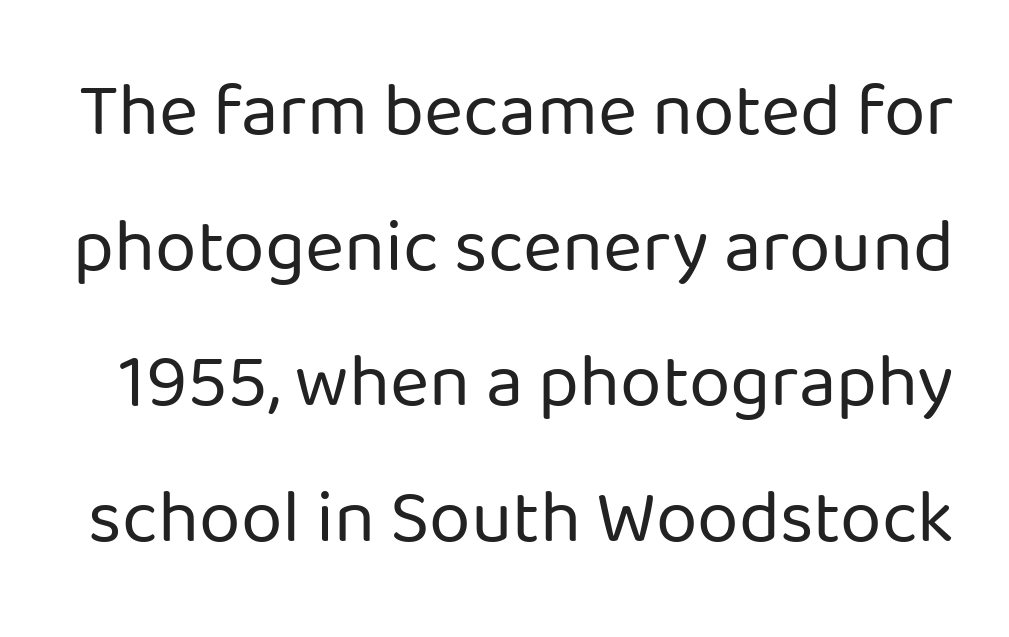
Q: Is the text bold? A: No.
Q: Is the text italic (slanted)? A: No, it is upright.
Q: Is the typeface a serif or a sans-serif typeface? A: Sans-serif.
Q: Is the text underlined? A: No.
Q: Is the spacing between letters normal or unusually wide? A: Normal.
Q: Width (condensed, normal, or wide)? A: Normal.
Q: Stroke contrast? A: Low.
Q: x-height? A: Medium.
Q: Monospaced? A: No.
